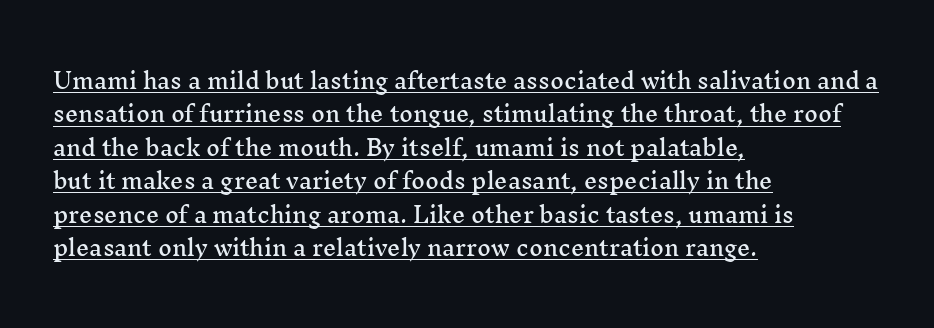
A typesetter would call this leading conventional body-copy spacing. No extra tracking has been applied to these lines. Does a line run under the words? Yes, clearly. The axis of the letterforms is exactly vertical.
